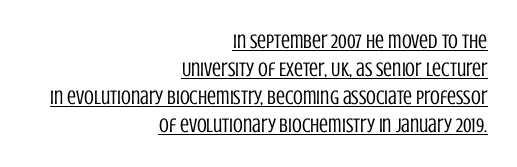
The image shows 20 px text type, upright; set right-aligned, normal line spacing (1.4x), normal letter spacing, underlined.
